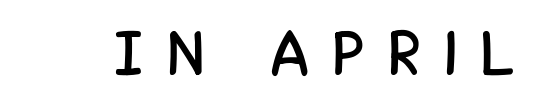
{"serif": "no", "italic": "no", "width": "condensed", "stroke_contrast": "low", "x_height": "large", "monospaced": "no", "underline": "no", "letter_spacing": "wide", "letter_spacing_em": 0.42, "glyph_px": 63}
